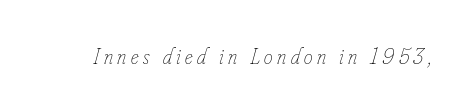
{"italic": "yes", "lean": "right", "slant_degrees": 16, "bold": "no", "underline": "no", "letter_spacing": "wide", "letter_spacing_em": 0.21, "glyph_px": 22}
